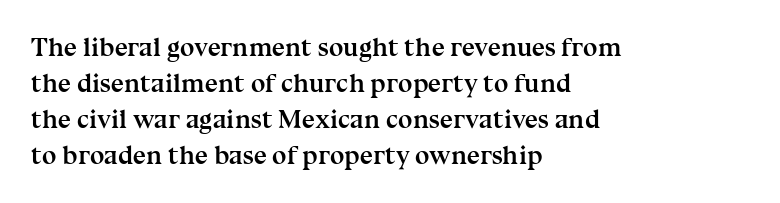
The image shows 26 px bold type, upright; set left-aligned, normal line spacing (1.39x), normal letter spacing, not underlined.
